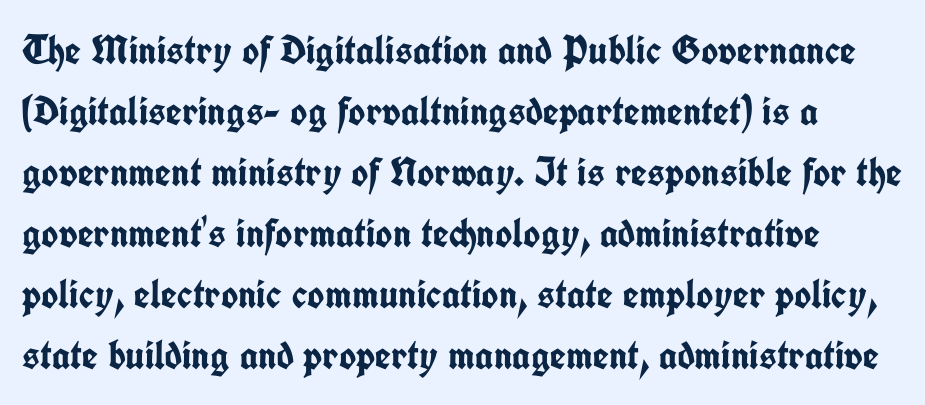
Quick note: not italic, upright. Compared with an ordinary text face, these strokes are far heavier — a full bold. The letterforms sit shoulder to shoulder at normal distance. Underlining? Definitely not there.
